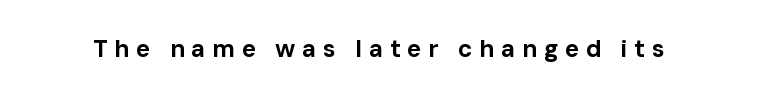
The image shows 24 px bold type, upright; set unusually wide letter spacing (+0.28 em), not underlined.
